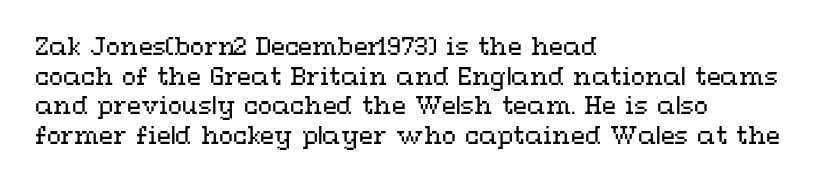
The image shows 23 px text type, upright; set left-aligned, normal line spacing (1.29x), normal letter spacing, not underlined.
